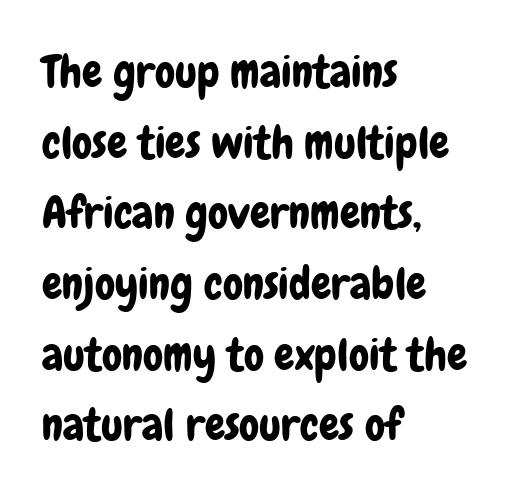
Q: Is the text italic (slanted)? A: No, it is upright.
Q: Is the typeface a serif or a sans-serif typeface? A: Sans-serif.
Q: Is the text underlined? A: No.
Q: How is the paragraph aligned? A: Left-aligned.
Q: Is the spacing between letters normal or unusually wide? A: Normal.
Q: Is the spacing between lines tight, normal or loose? A: Normal.
Q: Width (condensed, normal, or wide)? A: Condensed.
Q: Stroke contrast? A: Low.
Q: x-height? A: Medium.
Q: Monospaced? A: No.
